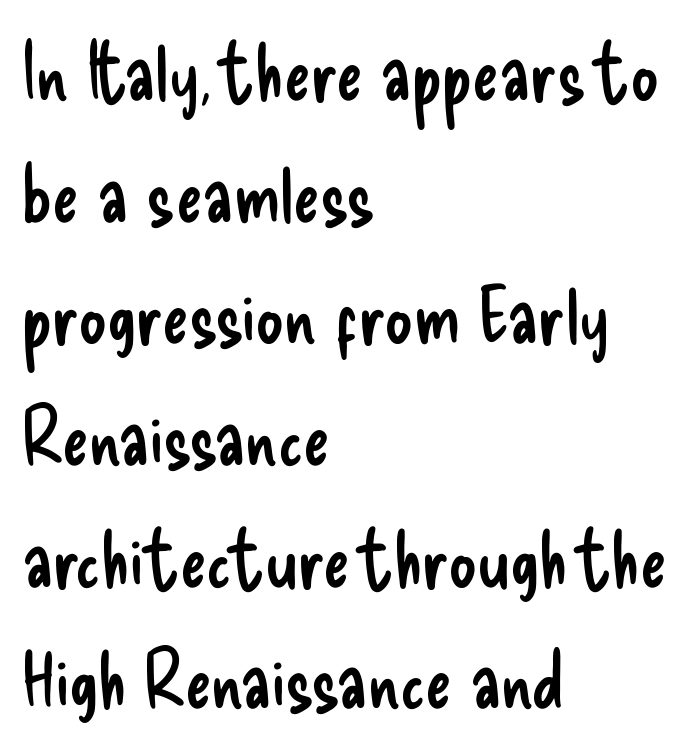
{"serif": "no", "italic": "no", "bold": "no", "weight": "regular", "width": "condensed", "stroke_contrast": "low", "x_height": "small", "monospaced": "no", "underline": "no", "align": "left", "line_spacing": "normal", "line_spacing_ratio": 1.54, "letter_spacing": "normal", "letter_spacing_em": 0.0, "glyph_px": 79}
